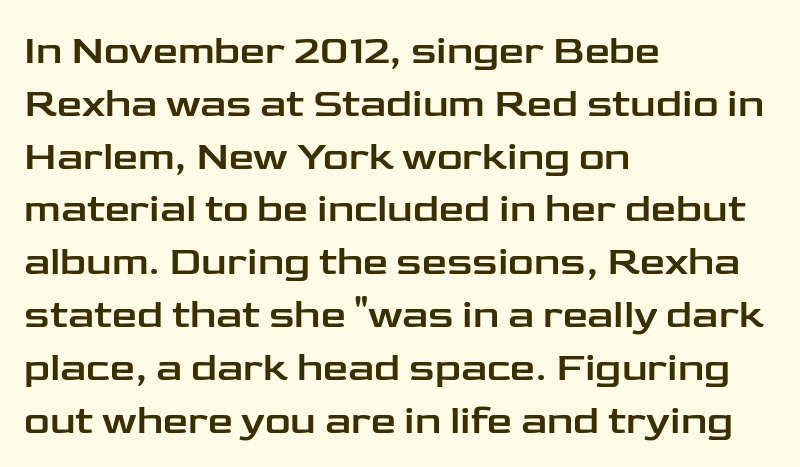
Nope, no serifs anywhere on these letters. One-word summary of the alignment: left. Underline: absent. Here the designer chose a conventional face with non-uniform glyph widths. Spacing between characters is what you'd get straight out of the box.
